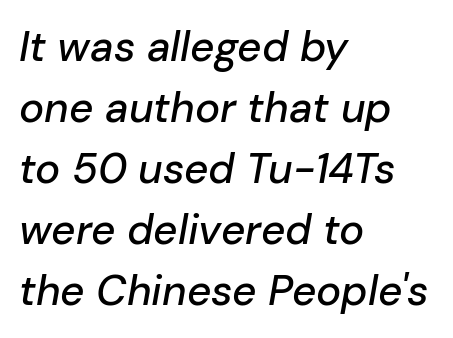
Q: Is the text italic (slanted)? A: Yes, it leans right by about 10 degrees.
Q: Is the text underlined? A: No.
Q: How is the paragraph aligned? A: Left-aligned.
Q: Is the spacing between letters normal or unusually wide? A: Normal.
Q: Is the spacing between lines tight, normal or loose? A: Normal.
Q: Width (condensed, normal, or wide)? A: Normal.
Q: Stroke contrast? A: Low.
Q: x-height? A: Medium.
Q: Monospaced? A: No.
